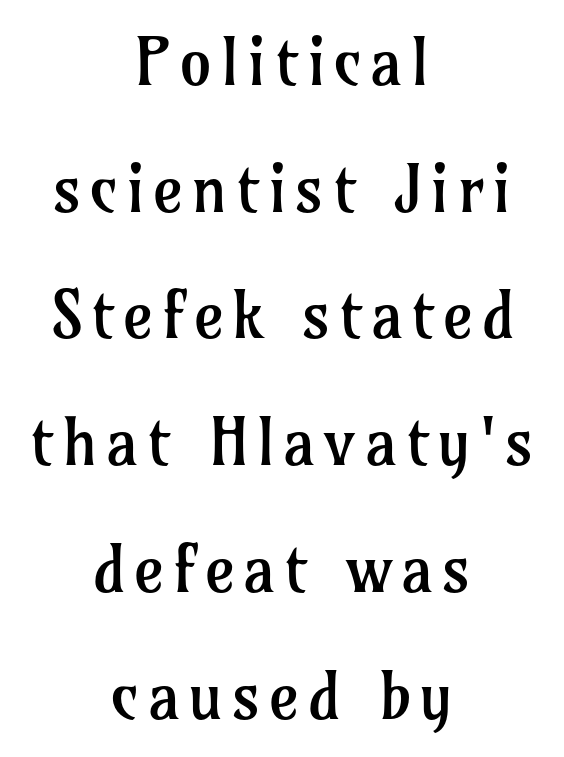
Does the lettering tilt? It doesn't — this is upright. Small tapered or slab feet sit at the stroke ends, so this counts as serif. Horizontal bands of white between lines are thick stripes. Layout note: lines centered. The zone under the glyphs is completely vacant. The weight would be labelled regular, book, light, or lighter still.
